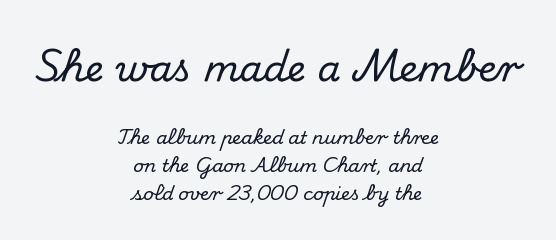
{"serif": "yes", "width": "normal", "stroke_contrast": "medium", "x_height": "small", "monospaced": "no", "underline": "no", "align": "center", "line_spacing": "normal", "line_spacing_ratio": 1.55, "letter_spacing": "normal", "letter_spacing_em": 0.0, "larger_block": "first", "size_ratio": 2.06, "glyph_px": 37}
